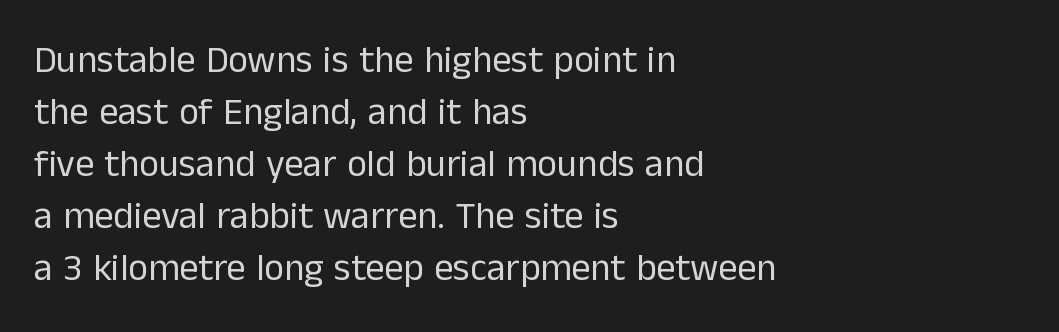
These lines are rendered in a variable-pitch font. This rendering uses left alignment, leaving the right contour irregular. Weight class: somewhere from thin through regular. The rendering keeps characters at their native spacing.
